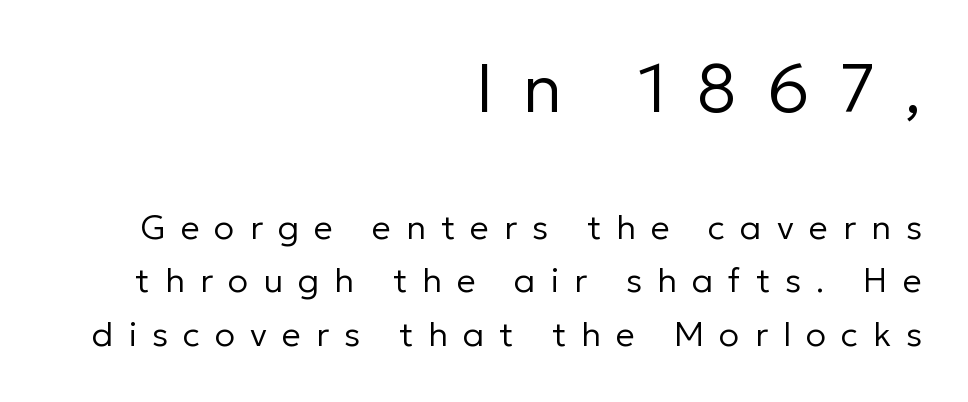
The image shows 67 px regular-weight sans-serif type, upright; set right-aligned, normal line spacing (1.57x), unusually wide letter spacing (+0.44 em), not underlined; the first (top) block is 1.97x larger; low stroke contrast and a medium x-height.
